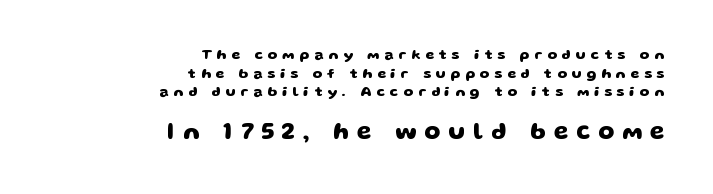
The image shows 23 px bold type; set right-aligned, normal line spacing (1.33x), unusually wide letter spacing (+0.35 em), not underlined; the second (bottom) block is 1.64x larger.
